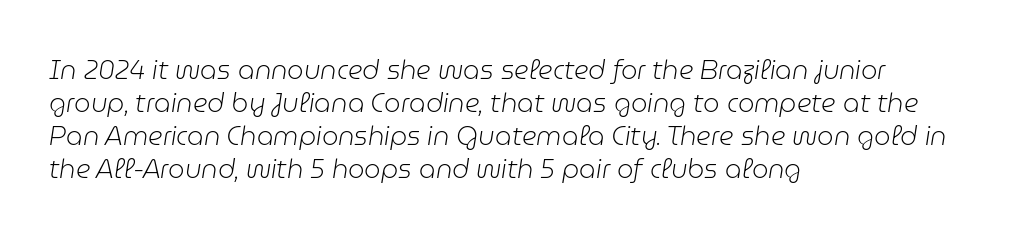
The image shows 26 px text type, italic (leaning right); set left-aligned, normal line spacing (1.27x), normal letter spacing, not underlined.
